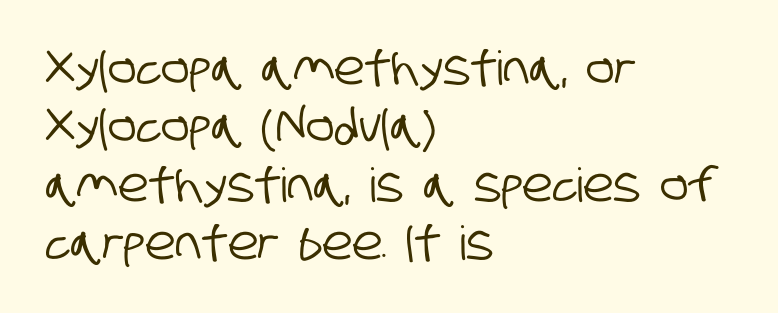
The image shows 47 px condensed sans-serif type; set left-aligned, line spacing 1.24x, normal letter spacing, not underlined; low stroke contrast and a large x-height.
